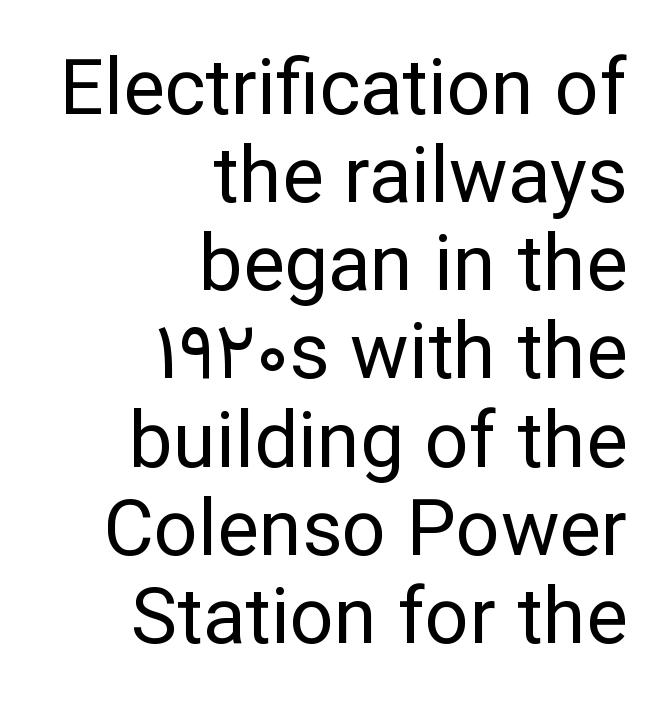
{"serif": "no", "italic": "no", "bold": "no", "weight": "regular", "width": "normal", "stroke_contrast": "low", "x_height": "medium", "monospaced": "no", "underline": "no", "align": "right", "line_spacing": "tight", "line_spacing_ratio": 1.13, "letter_spacing": "normal", "letter_spacing_em": 0.0, "glyph_px": 78}
